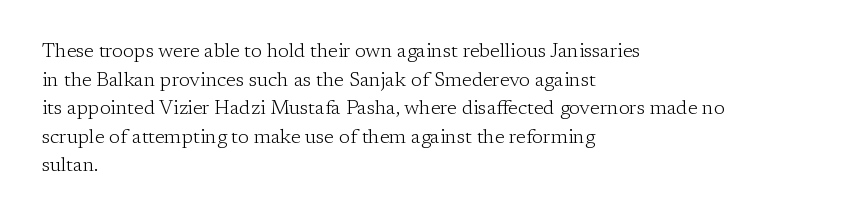
Honestly, the letter spacing is just normal — you wouldn't notice it. Every row of glyphs begins at an identical x-position on the left. The lettering holds an erect, upright posture throughout. A typesetter would call this leading conventional body-copy spacing.
